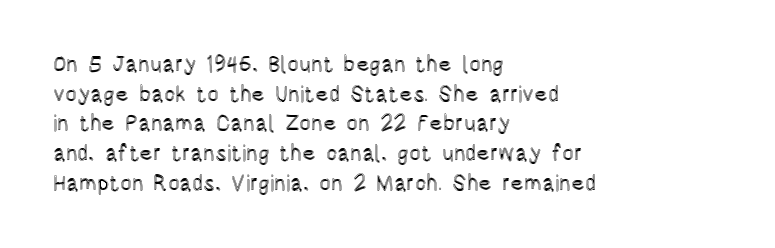
{"italic": "no", "underline": "no", "align": "left", "line_spacing": "normal", "line_spacing_ratio": 1.35, "letter_spacing": "normal", "letter_spacing_em": 0.0, "glyph_px": 22}
